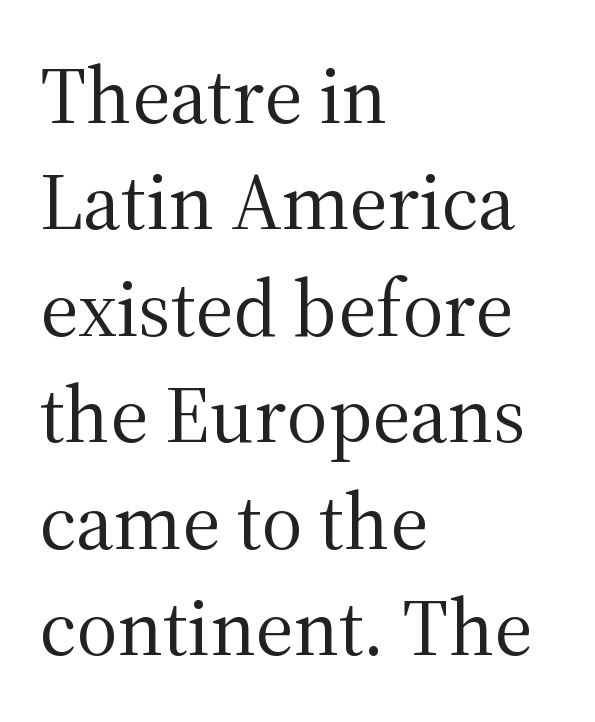
The image shows 80 px regular-weight serif type, upright; set left-aligned, normal line spacing (1.33x), normal letter spacing, not underlined; medium stroke contrast and a medium x-height.
